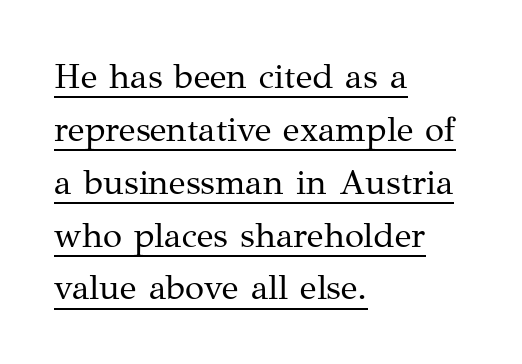
The passage shown has conventional tracking throughout. Weight: regular or lighter. Does the type have serifs? Yes, each stem ends in a small foot. The rendering uses the underline text-decoration. Line beginnings align vertically; line endings do not. A roman cut, with each character standing at attention.
